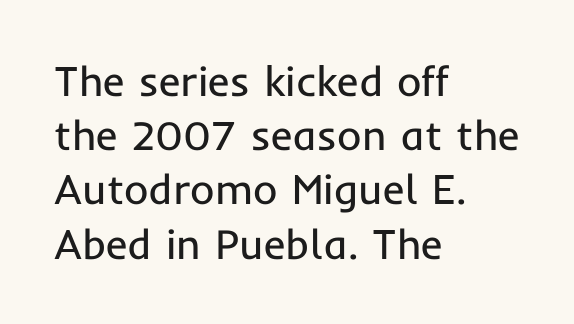
Q: Is the text bold? A: No.
Q: Is the text italic (slanted)? A: No, it is upright.
Q: Is the typeface a serif or a sans-serif typeface? A: Sans-serif.
Q: Is the text underlined? A: No.
Q: How is the paragraph aligned? A: Left-aligned.
Q: Is the spacing between letters normal or unusually wide? A: Normal.
Q: Is the spacing between lines tight, normal or loose? A: Normal.
Q: Width (condensed, normal, or wide)? A: Normal.
Q: Stroke contrast? A: Low.
Q: x-height? A: Medium.
Q: Monospaced? A: No.
